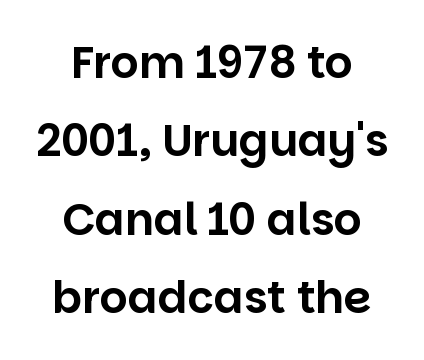
Q: Is the text italic (slanted)? A: No, it is upright.
Q: Is the typeface a serif or a sans-serif typeface? A: Sans-serif.
Q: Is the text underlined? A: No.
Q: How is the paragraph aligned? A: Centered.
Q: Is the spacing between letters normal or unusually wide? A: Normal.
Q: Width (condensed, normal, or wide)? A: Normal.
Q: Stroke contrast? A: Low.
Q: x-height? A: Large.
Q: Monospaced? A: No.
